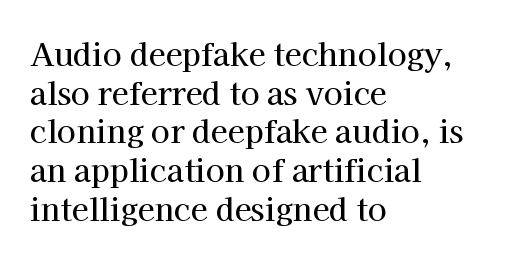
The image shows 31 px serif type, upright; set left-aligned, normal line spacing (1.25x), normal letter spacing, not underlined; high stroke contrast and a medium x-height.
